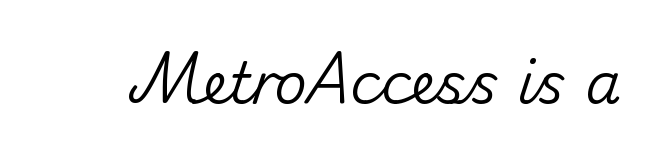
Q: Is the text italic (slanted)? A: Yes.
Q: Is the typeface a serif or a sans-serif typeface? A: Sans-serif.
Q: Is the text underlined? A: No.
Q: Is the spacing between letters normal or unusually wide? A: Normal.
Q: Width (condensed, normal, or wide)? A: Normal.
Q: Stroke contrast? A: Medium.
Q: x-height? A: Small.
Q: Monospaced? A: No.
